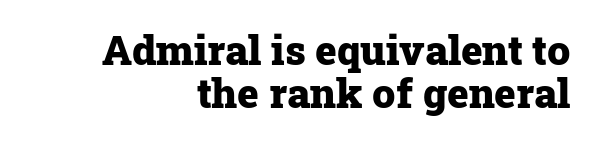
Its strokes are broad and dark, the hallmark of bold type. Designer's note — italics off, roman on. The space beneath each line is pristine and unruled. Students, observe: this is what under-led, compact text looks like. What kind of face is this? One with serifs. The passage is arranged like a letterhead date or caption credit — flush right.
